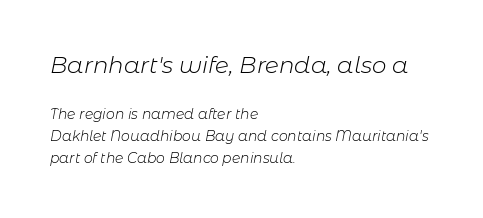
{"italic": "yes", "lean": "right", "slant_degrees": 11, "bold": "no", "underline": "no", "align": "left", "line_spacing": "normal", "line_spacing_ratio": 1.59, "letter_spacing": "normal", "letter_spacing_em": 0.0, "larger_block": "first", "size_ratio": 1.64, "glyph_px": 23}
